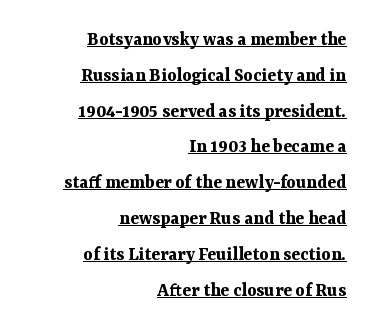
As a designer I'd log this as weight 700, bold. Between one letter and the next there's only the usual sliver of space. Alignment: flush right. Beneath each row of characters lies a ruled line. Style check: upright.
